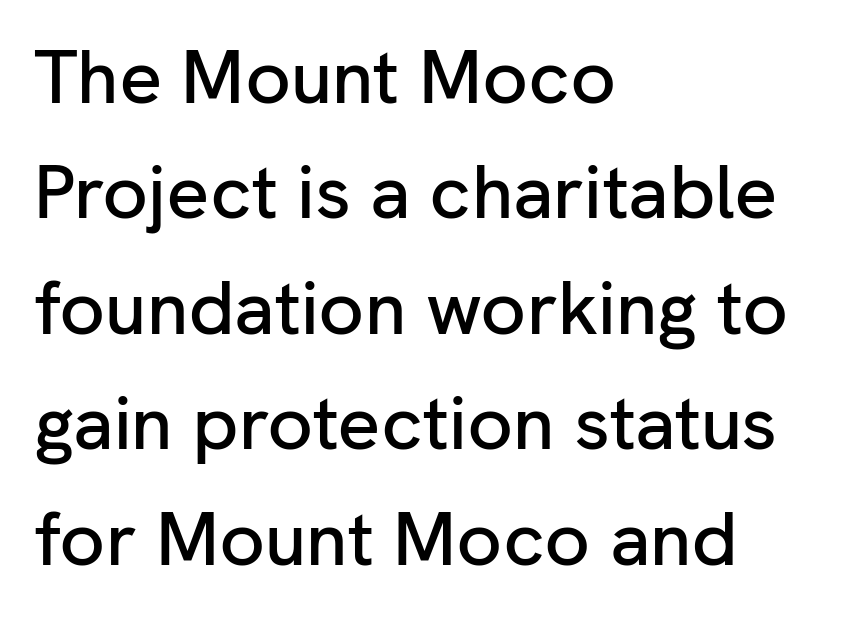
Q: Is the text italic (slanted)? A: No, it is upright.
Q: Is the typeface a serif or a sans-serif typeface? A: Sans-serif.
Q: Is the text underlined? A: No.
Q: How is the paragraph aligned? A: Left-aligned.
Q: Is the spacing between letters normal or unusually wide? A: Normal.
Q: Is the spacing between lines tight, normal or loose? A: Normal.
Q: Width (condensed, normal, or wide)? A: Normal.
Q: Stroke contrast? A: Low.
Q: x-height? A: Medium.
Q: Monospaced? A: No.
